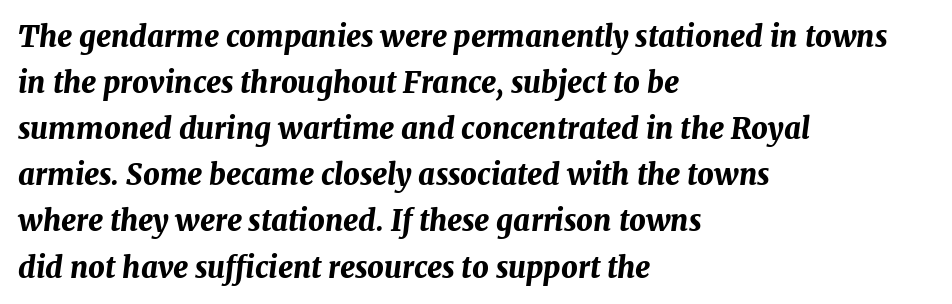
The image shows 29 px bold type, italic (leaning right); set left-aligned, normal line spacing (1.59x), normal letter spacing, not underlined; medium stroke contrast and a medium x-height.
